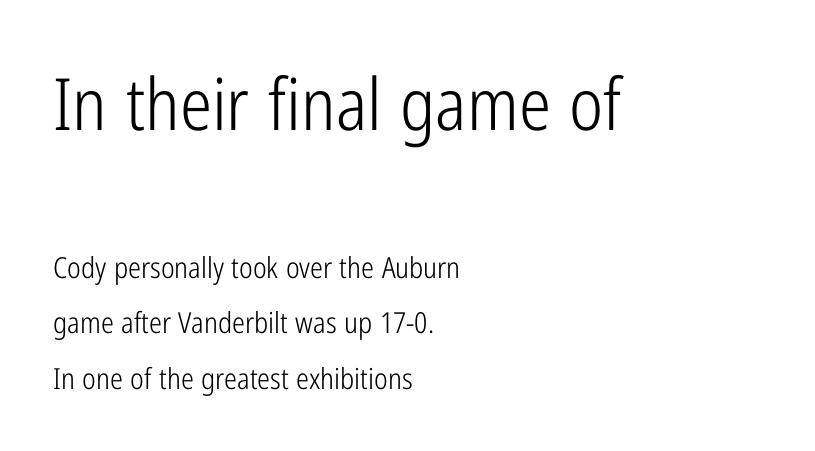
Q: Is the text bold? A: No.
Q: Is the text italic (slanted)? A: No, it is upright.
Q: Is the typeface a serif or a sans-serif typeface? A: Sans-serif.
Q: Is the text underlined? A: No.
Q: How is the paragraph aligned? A: Left-aligned.
Q: Is the spacing between letters normal or unusually wide? A: Normal.
Q: Is the spacing between lines tight, normal or loose? A: Loose.
Q: Which block of text is set in a larger size, the first (top) or the second (bottom)? A: The first (top) one.
Q: Width (condensed, normal, or wide)? A: Condensed.
Q: Stroke contrast? A: Low.
Q: x-height? A: Medium.
Q: Monospaced? A: No.
